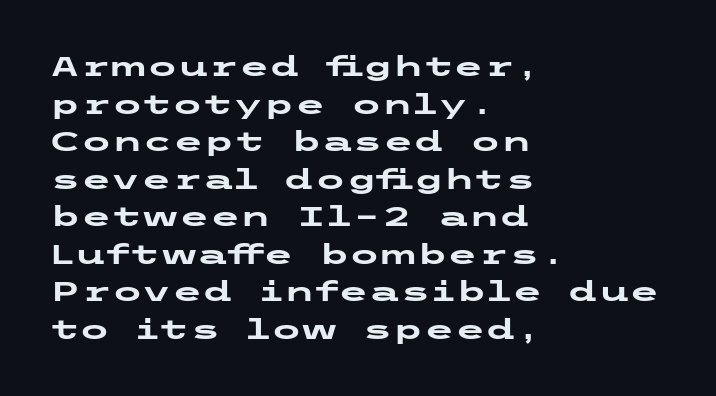
The image shows 28 px heavy, wide sans-serif type, upright; set left-aligned, normal line spacing (1.34x), normal letter spacing, not underlined; low stroke contrast and a medium x-height.
